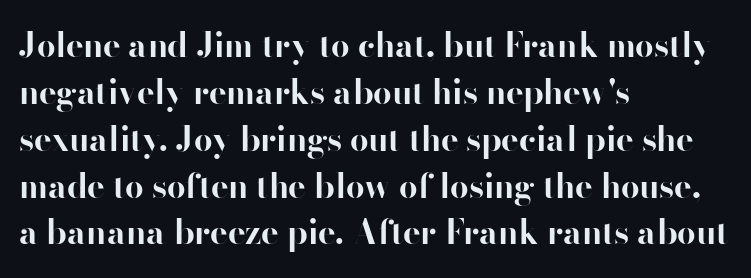
{"serif": "no", "italic": "no", "bold": "yes", "weight": "bold", "width": "normal", "stroke_contrast": "high", "x_height": "small", "monospaced": "no", "underline": "no", "align": "left", "line_spacing": "normal", "line_spacing_ratio": 1.42, "letter_spacing": "normal", "letter_spacing_em": 0.0, "glyph_px": 33}
